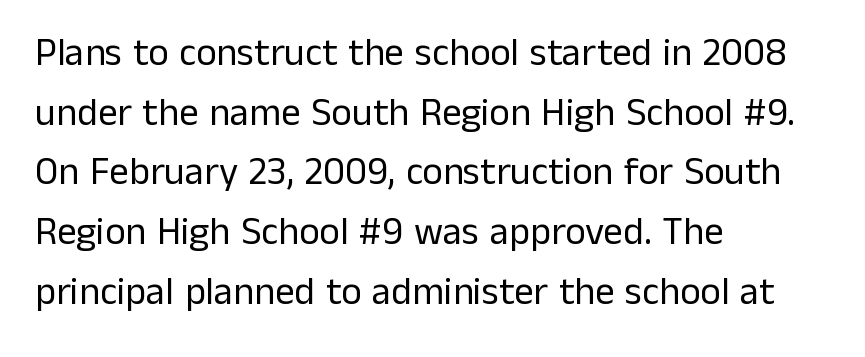
Q: Is the text bold? A: No.
Q: Is the text italic (slanted)? A: No, it is upright.
Q: Is the typeface a serif or a sans-serif typeface? A: Sans-serif.
Q: Is the text underlined? A: No.
Q: How is the paragraph aligned? A: Left-aligned.
Q: Is the spacing between letters normal or unusually wide? A: Normal.
Q: Is the spacing between lines tight, normal or loose? A: Normal.
Q: Width (condensed, normal, or wide)? A: Normal.
Q: Stroke contrast? A: Low.
Q: x-height? A: Medium.
Q: Monospaced? A: No.
